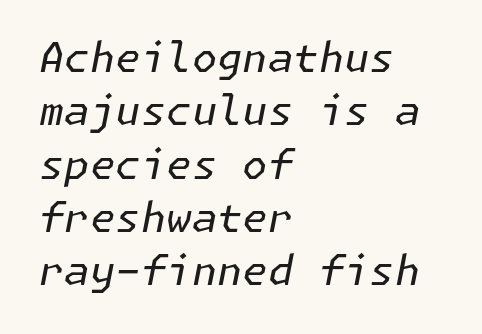
{"italic": "yes", "lean": "right", "slant_degrees": 11, "bold": "no", "weight": "regular", "width": "normal", "stroke_contrast": "low", "x_height": "medium", "underline": "no", "align": "left", "line_spacing": "normal", "line_spacing_ratio": 1.3, "letter_spacing": "normal", "letter_spacing_em": 0.0, "glyph_px": 41}
